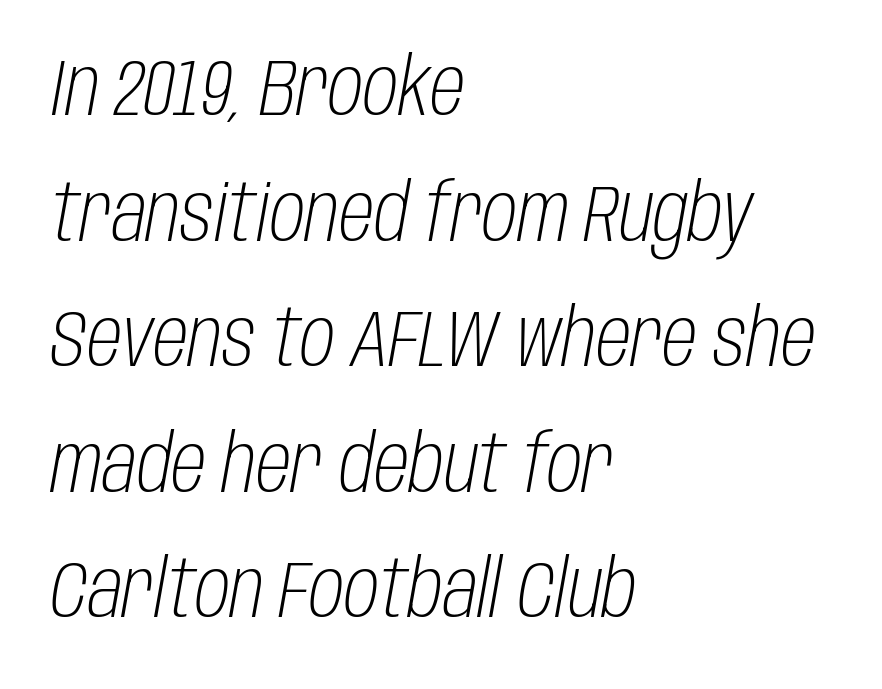
Q: Is the text bold? A: No.
Q: Is the text italic (slanted)? A: Yes, it leans right by about 10 degrees.
Q: Is the text underlined? A: No.
Q: How is the paragraph aligned? A: Left-aligned.
Q: Is the spacing between letters normal or unusually wide? A: Normal.
Q: Is the spacing between lines tight, normal or loose? A: Normal.
Q: Width (condensed, normal, or wide)? A: Condensed.
Q: Stroke contrast? A: Low.
Q: x-height? A: Large.
Q: Monospaced? A: No.
